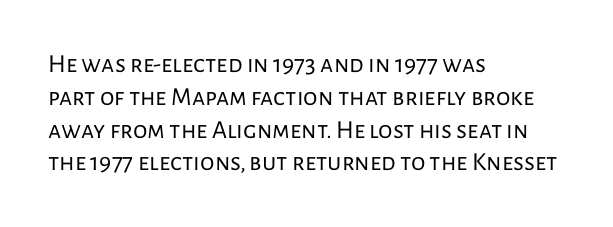
{"italic": "no", "bold": "no", "underline": "no", "align": "left", "line_spacing": "normal", "line_spacing_ratio": 1.26, "letter_spacing": "normal", "letter_spacing_em": 0.0, "glyph_px": 26}
